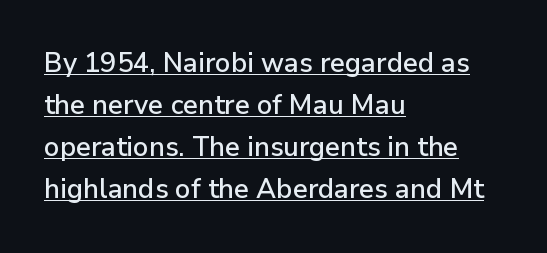
{"italic": "no", "underline": "yes", "align": "left", "line_spacing": "normal", "line_spacing_ratio": 1.56, "letter_spacing": "normal", "letter_spacing_em": 0.0, "glyph_px": 27}
